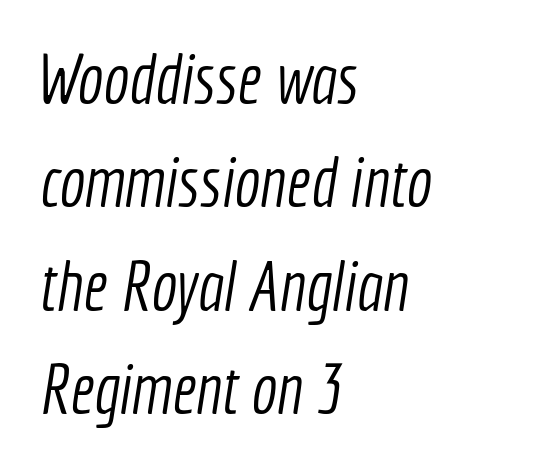
Q: Is the text bold? A: No.
Q: Is the typeface a serif or a sans-serif typeface? A: Sans-serif.
Q: Is the text underlined? A: No.
Q: How is the paragraph aligned? A: Left-aligned.
Q: Is the spacing between letters normal or unusually wide? A: Normal.
Q: Is the spacing between lines tight, normal or loose? A: Normal.
Q: Width (condensed, normal, or wide)? A: Condensed.
Q: x-height? A: Medium.
Q: Monospaced? A: No.
